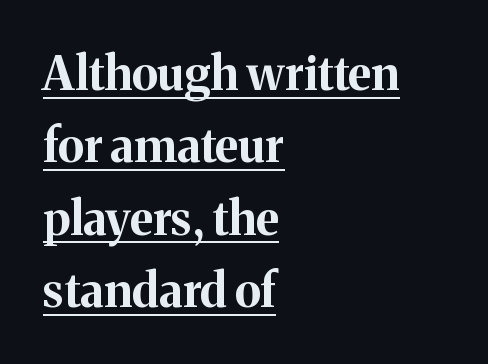
{"serif": "yes", "italic": "no", "bold": "yes", "weight": "bold", "width": "normal", "stroke_contrast": "medium", "x_height": "medium", "monospaced": "no", "underline": "yes", "align": "left", "line_spacing": "normal", "line_spacing_ratio": 1.54, "letter_spacing": "normal", "letter_spacing_em": 0.0, "glyph_px": 47}
